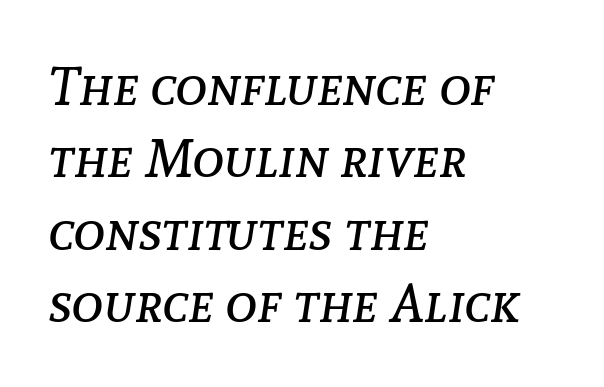
The rendering uses natural spacing where letterforms have individual widths. The font's italic variant was chosen for this text. The lines are quadded left. Does the leading feel generous? No, just average. The baseline area is clear. This rendering leaves character spacing at its baseline value.
